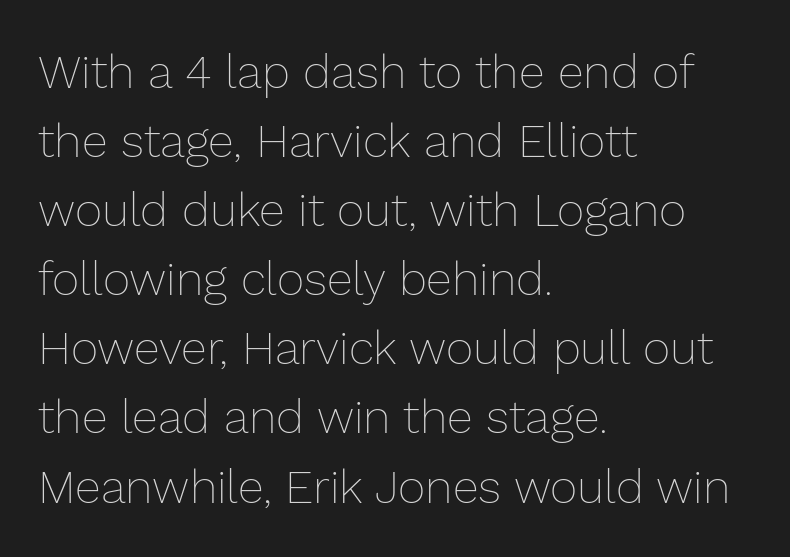
In terms of leading, this rendering sits right in the middle. Looks like regular typesetting: each glyph gets only the width it needs. Ascenders rise straight up at ninety degrees. A student would call this left alignment; a typographer would say flush left, rag right. Short note: letters normally spaced.
